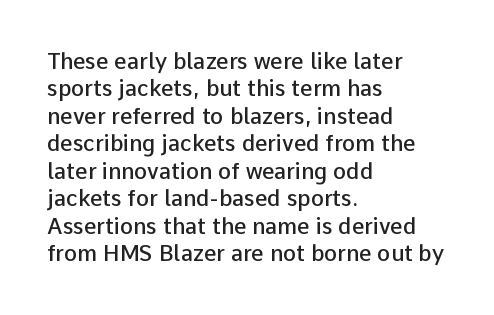
Horizontal bands of white between lines are of average thickness. The rendering keeps characters at their native spacing. The rendering anchors every line to the left-hand side. The type sits square on the baseline with zero lean.
